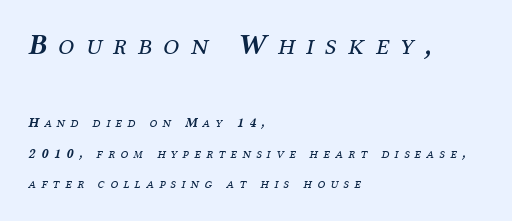
{"serif": "yes", "italic": "yes", "lean": "right", "slant_degrees": 12, "bold": "no", "weight": "regular", "width": "normal", "stroke_contrast": "medium", "x_height": "medium", "monospaced": "no", "underline": "no", "align": "left", "line_spacing": "loose", "line_spacing_ratio": 2.18, "letter_spacing": "wide", "letter_spacing_em": 0.39, "larger_block": "first", "size_ratio": 2.07, "glyph_px": 29}
